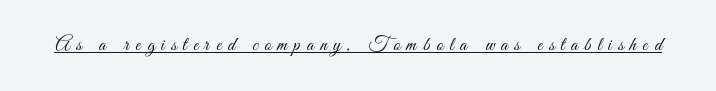
Check the space under the baseline: a stroke is drawn there. A typesetter would call this heavily tracked-out type. Weight: in the light-to-regular range.
